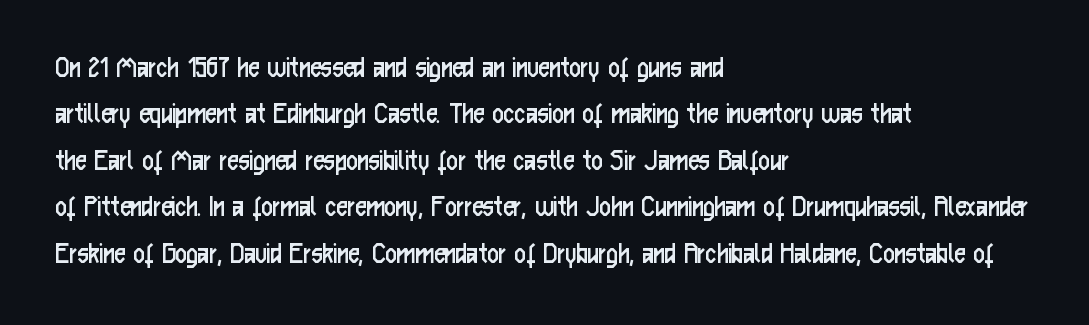
Q: Is the text bold? A: No.
Q: Is the text italic (slanted)? A: No, it is upright.
Q: Is the typeface a serif or a sans-serif typeface? A: Sans-serif.
Q: Is the text underlined? A: No.
Q: How is the paragraph aligned? A: Left-aligned.
Q: Is the spacing between letters normal or unusually wide? A: Normal.
Q: Is the spacing between lines tight, normal or loose? A: Normal.
Q: Width (condensed, normal, or wide)? A: Condensed.
Q: Stroke contrast? A: Low.
Q: x-height? A: Medium.
Q: Monospaced? A: No.
